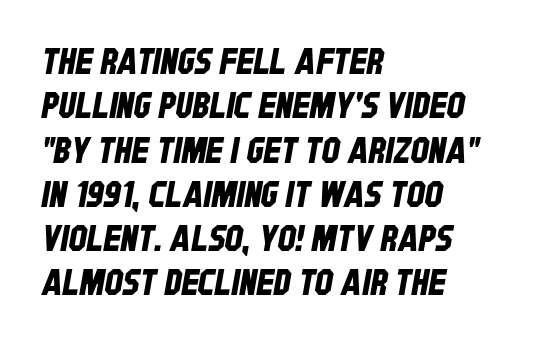
The image shows 36 px condensed sans-serif type; set left-aligned, line spacing 1.23x, normal letter spacing, not underlined; low stroke contrast and a large x-height.
